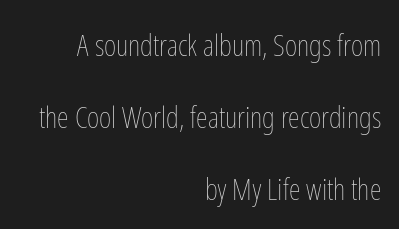
The image shows 30 px thin, condensed type, upright; set right-aligned, loose line spacing (2.4x), normal letter spacing, not underlined; low stroke contrast and a medium x-height.
